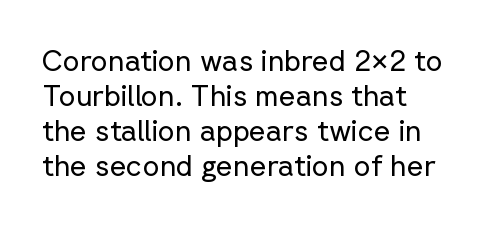
{"serif": "no", "italic": "no", "bold": "no", "weight": "regular", "width": "normal", "stroke_contrast": "low", "x_height": "medium", "monospaced": "no", "underline": "no", "line_spacing_ratio": 1.21, "letter_spacing": "normal", "letter_spacing_em": 0.0, "glyph_px": 29}
